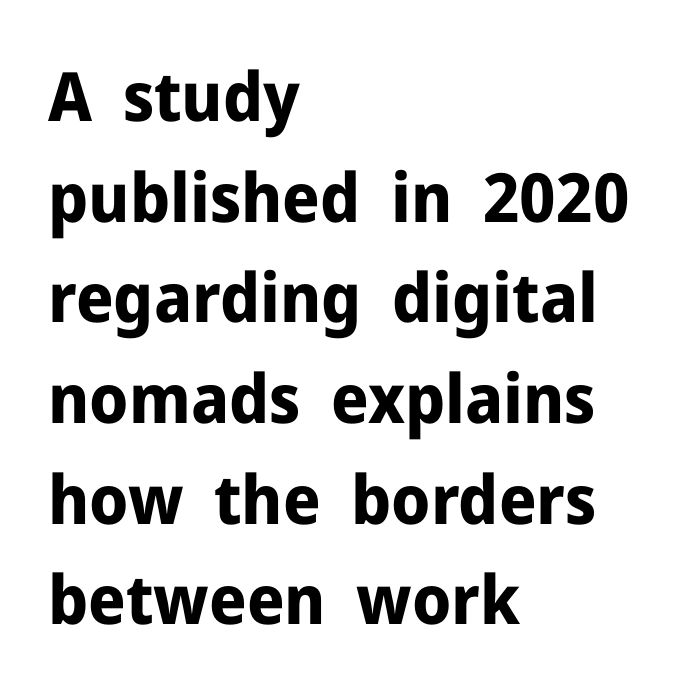
Q: Is the text bold? A: Yes.
Q: Is the text italic (slanted)? A: No, it is upright.
Q: Is the typeface a serif or a sans-serif typeface? A: Sans-serif.
Q: Is the text underlined? A: No.
Q: How is the paragraph aligned? A: Left-aligned.
Q: Is the spacing between letters normal or unusually wide? A: Normal.
Q: Is the spacing between lines tight, normal or loose? A: Normal.
Q: Width (condensed, normal, or wide)? A: Normal.
Q: Stroke contrast? A: Low.
Q: x-height? A: Medium.
Q: Monospaced? A: No.
